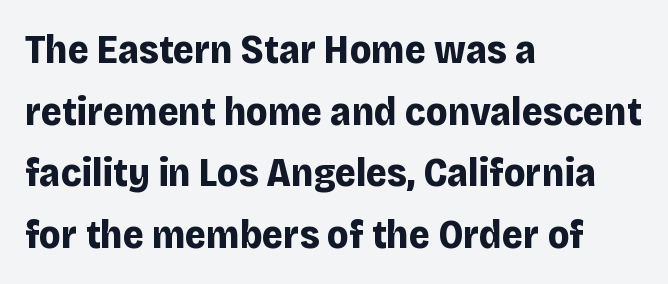
A typesetter would call this zero additional tracking. The strip under each line holds only bare page. The typeface chosen for these lines omits serifs. Set as a true bold cut, around the 700 mark.
